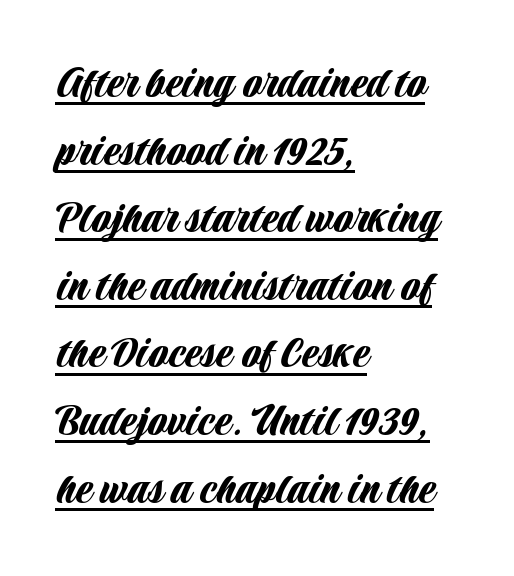
The passage shown is typed in a proportional face where columns would drift. This is underlined copy, the kind a proofreader might mark for attention. The passage is arranged the way most books set body copy — flush left. Words appear dense and cohesive because spacing is normal. Is there much room between lines? A standard amount, neither cramped nor airy.
